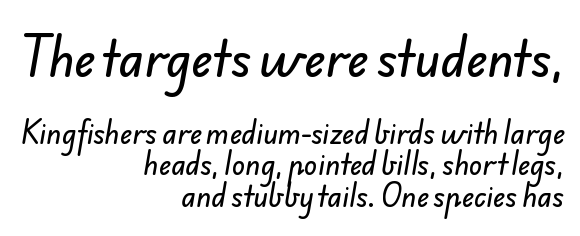
Notice how the passage keeps a crisp vertical edge on the right only. Look at the bottom of the vertical strokes: they stop flat, with no serifs. Proportional: the letters do not fall into vertical columns. Between these two stacked blocks, the higher one wins on size. The tracking reads as untouched default to a designer's eye.
